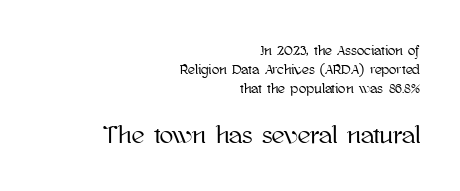
{"italic": "no", "underline": "no", "align": "right", "line_spacing": "normal", "line_spacing_ratio": 1.36, "letter_spacing": "normal", "letter_spacing_em": 0.0, "larger_block": "second", "size_ratio": 1.79, "glyph_px": 25}
